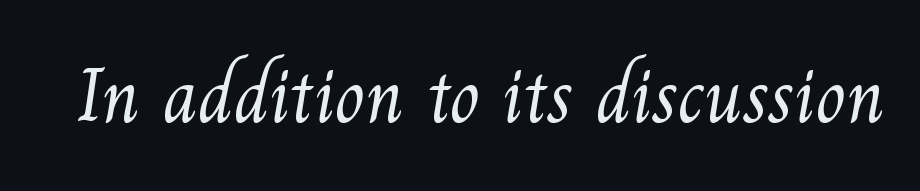
The image shows 78 px light serif type; set normal letter spacing, not underlined; medium stroke contrast and a small x-height.
